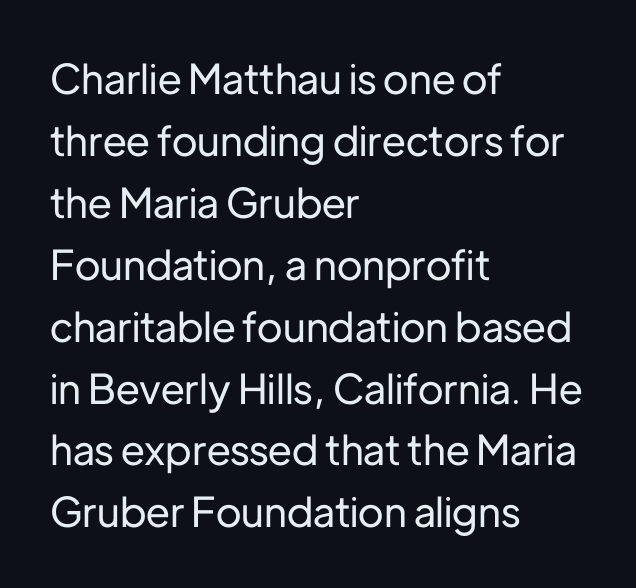
Q: Is the text italic (slanted)? A: No, it is upright.
Q: Is the typeface a serif or a sans-serif typeface? A: Sans-serif.
Q: Is the text underlined? A: No.
Q: How is the paragraph aligned? A: Left-aligned.
Q: Is the spacing between letters normal or unusually wide? A: Normal.
Q: Is the spacing between lines tight, normal or loose? A: Normal.
Q: Width (condensed, normal, or wide)? A: Normal.
Q: Stroke contrast? A: Low.
Q: x-height? A: Medium.
Q: Monospaced? A: No.
